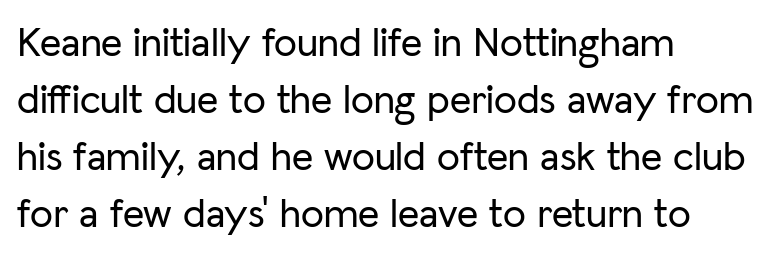
The space directly below the letters is spotless. Tracking here is standard; glyphs follow each other at the usual distance. Style check: upright. The text was rendered using a sans face with plain stroke endings. The face used here is proportionally spaced, like ordinary book or web type.
